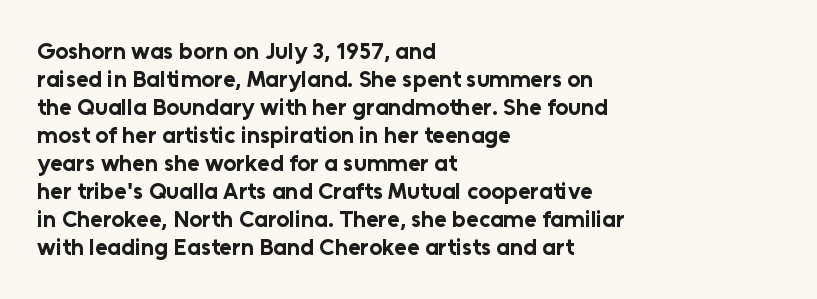
The image shows 23 px bold type, upright; set left-aligned, line spacing 1.22x, normal letter spacing, not underlined.
